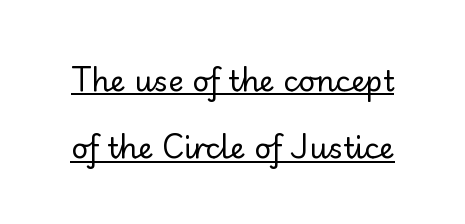
The image shows 29 px regular-weight sans-serif type, upright; set loose line spacing (2.32x), normal letter spacing, underlined; low stroke contrast and a small x-height.
